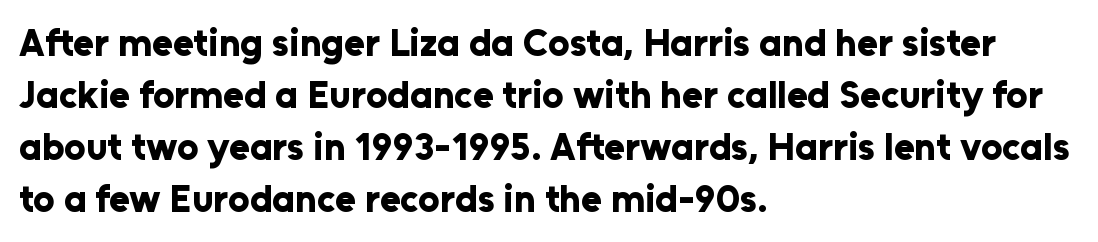
The image shows 38 px bold sans-serif type, upright; set left-aligned, normal line spacing (1.37x), normal letter spacing, not underlined; low stroke contrast and a medium x-height.
